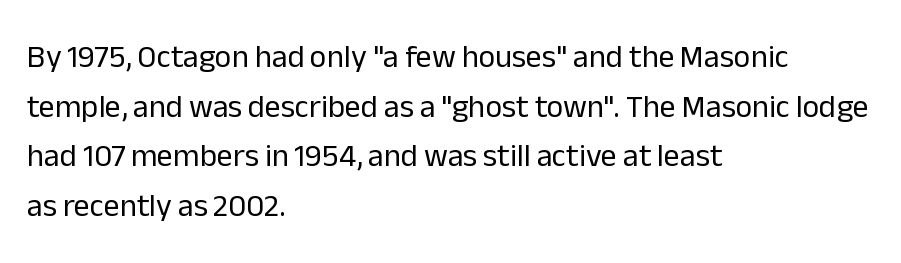
{"serif": "no", "italic": "no", "bold": "no", "weight": "regular", "width": "normal", "stroke_contrast": "low", "x_height": "medium", "monospaced": "no", "underline": "no", "align": "left", "line_spacing": "normal", "line_spacing_ratio": 1.55, "letter_spacing": "normal", "letter_spacing_em": 0.0, "glyph_px": 32}
